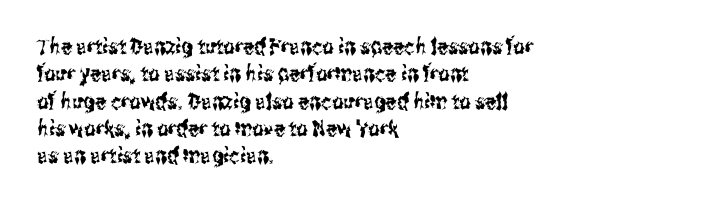
Q: Is the text italic (slanted)? A: No, it is upright.
Q: Is the text underlined? A: No.
Q: How is the paragraph aligned? A: Left-aligned.
Q: Is the spacing between letters normal or unusually wide? A: Normal.
